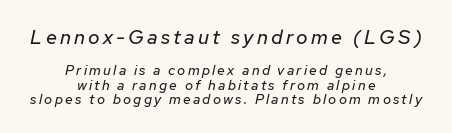
Q: Is the text bold? A: No.
Q: Is the text italic (slanted)? A: Yes, it leans right by about 12 degrees.
Q: Is the text underlined? A: No.
Q: How is the paragraph aligned? A: Centered.
Q: Is the spacing between lines tight, normal or loose? A: Tight.
Q: Which block of text is set in a larger size, the first (top) or the second (bottom)? A: The first (top) one.
